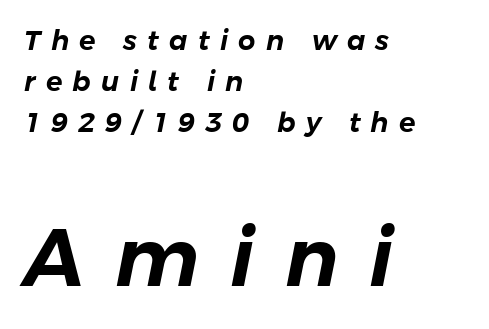
Q: Is the text italic (slanted)? A: Yes, it leans right by about 11 degrees.
Q: Is the text underlined? A: No.
Q: How is the paragraph aligned? A: Left-aligned.
Q: Is the spacing between letters normal or unusually wide? A: Unusually wide.
Q: Is the spacing between lines tight, normal or loose? A: Normal.
Q: Which block of text is set in a larger size, the first (top) or the second (bottom)? A: The second (bottom) one.
Q: Width (condensed, normal, or wide)? A: Normal.
Q: Stroke contrast? A: Low.
Q: x-height? A: Medium.
Q: Monospaced? A: No.
